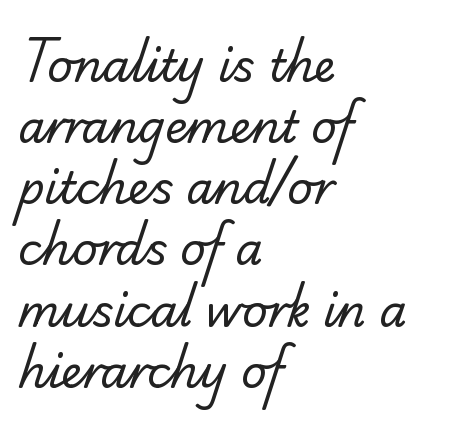
{"serif": "yes", "bold": "no", "weight": "regular", "width": "normal", "stroke_contrast": "low", "x_height": "small", "monospaced": "no", "underline": "no", "align": "left", "line_spacing": "normal", "line_spacing_ratio": 1.39, "letter_spacing": "normal", "letter_spacing_em": 0.0, "glyph_px": 44}
